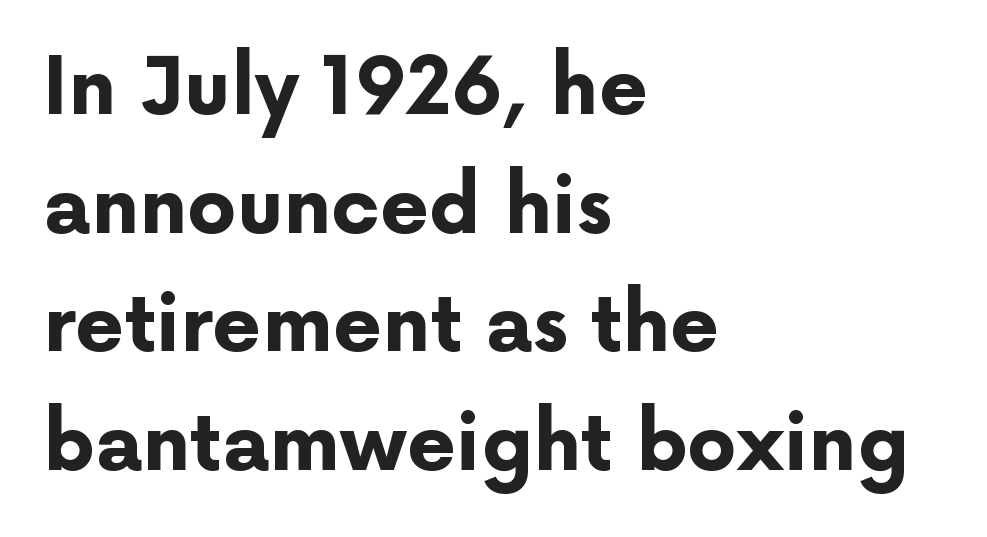
No feet cap the strokes, marking this as sans-serif type. Typographic density is high because the face is bold. Do the characters align in a grid? No, the font is proportional. Beneath every word, the page is bare. How are the letters spaced? Ordinarily, with no added tracking. The designer left line spacing at the default.
